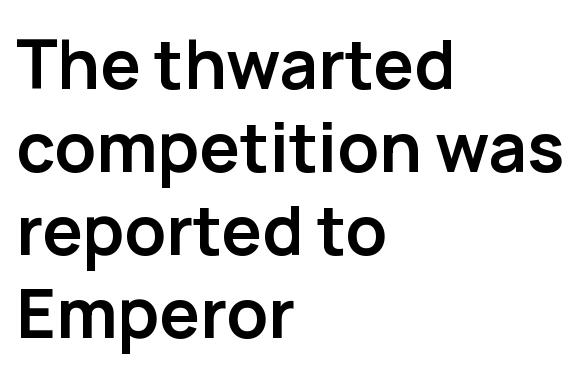
The font's upright variant was chosen for this text. Each letter keeps its own natural width here, so spacing adapts to shape. Unlike a traditional serif, this face leaves its strokes unadorned. The letters sit at their default tracking, neither squeezed nor spread. Alignment: flush left.
